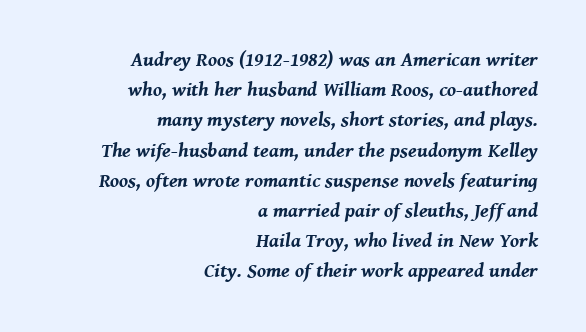
The image shows 20 px bold type, italic (leaning right); set right-aligned, normal line spacing (1.51x), normal letter spacing, not underlined.
